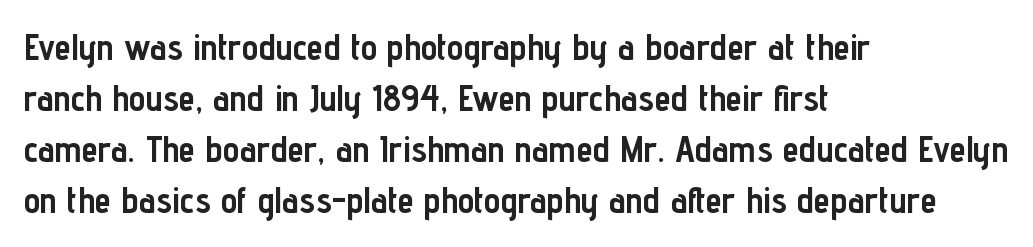
The image shows 37 px semibold, condensed sans-serif type, upright; set left-aligned, normal line spacing (1.38x), normal letter spacing, not underlined; low stroke contrast and a medium x-height.
